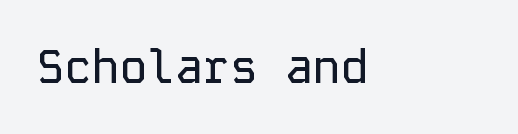
This sample uses a sans-serif face. This is the regular roman posture of the typeface. Here the designer chose a console-style face with uniform glyph widths. Descenders are the only things crossing below the line. Horizontally, the lines are justified to the leading edge only.
